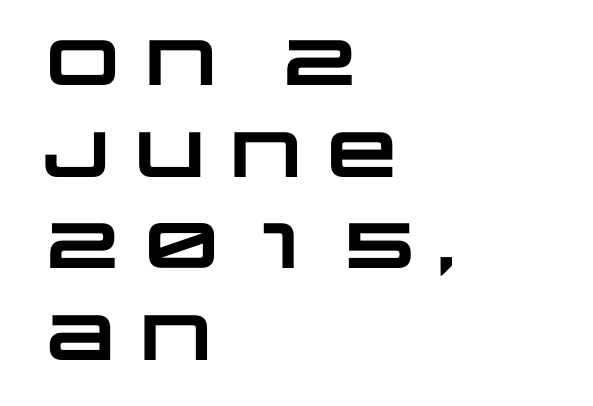
{"serif": "no", "bold": "yes", "weight": "heavy", "width": "wide", "stroke_contrast": "low", "x_height": "large", "monospaced": "no", "underline": "no", "align": "left", "line_spacing": "normal", "line_spacing_ratio": 1.43, "letter_spacing": "normal", "letter_spacing_em": 0.0, "glyph_px": 64}
